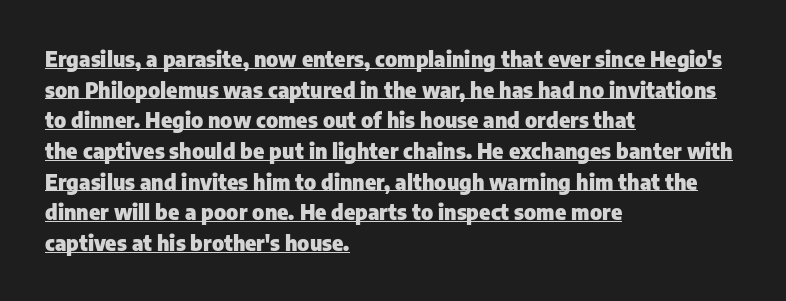
Q: Is the text bold? A: Yes.
Q: Is the text italic (slanted)? A: No, it is upright.
Q: Is the text underlined? A: Yes.
Q: How is the paragraph aligned? A: Left-aligned.
Q: Is the spacing between letters normal or unusually wide? A: Normal.
Q: Is the spacing between lines tight, normal or loose? A: Normal.
